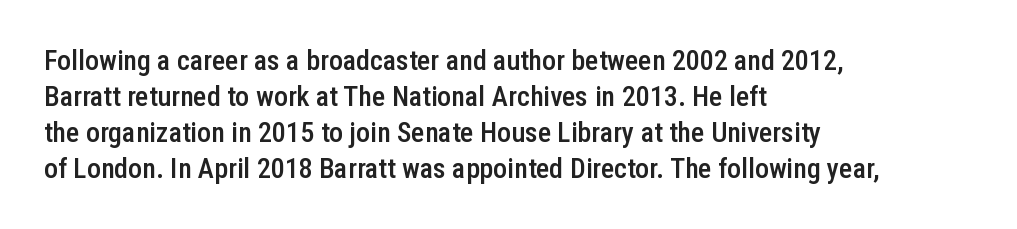
{"serif": "no", "italic": "no", "bold": "semi", "weight": "semibold", "width": "condensed", "stroke_contrast": "low", "x_height": "medium", "monospaced": "no", "underline": "no", "align": "left", "line_spacing": "normal", "line_spacing_ratio": 1.28, "letter_spacing": "normal", "letter_spacing_em": 0.0, "glyph_px": 28}
